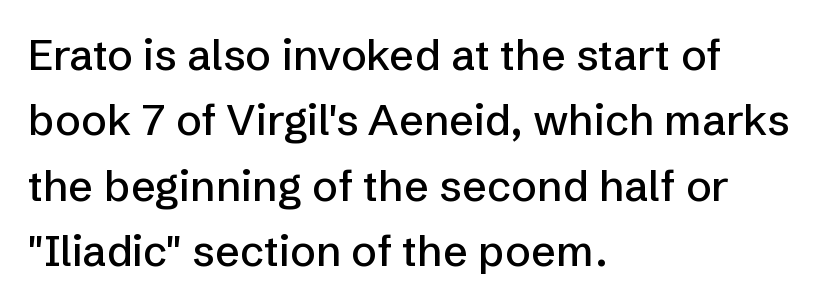
The zone under the glyphs is completely vacant. A typesetter would call this proportional, since set widths differ per character. These lines keep a tight, regular rhythm from letter to letter. Honestly, the row spacing looks completely unremarkable.
